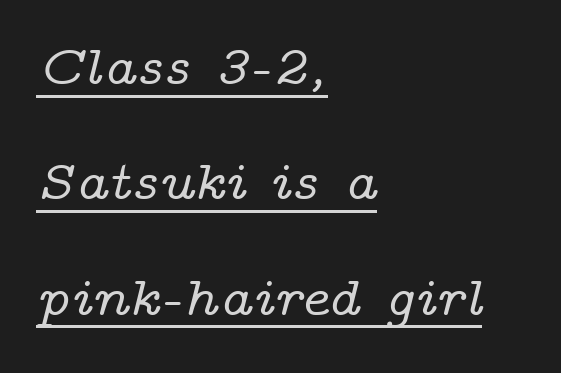
{"serif": "yes", "italic": "yes", "lean": "right", "slant_degrees": 14, "width": "wide", "stroke_contrast": "low", "x_height": "medium", "monospaced": "no", "underline": "yes", "align": "left", "line_spacing": "loose", "line_spacing_ratio": 2.06, "letter_spacing": "normal", "letter_spacing_em": 0.0, "glyph_px": 56}
